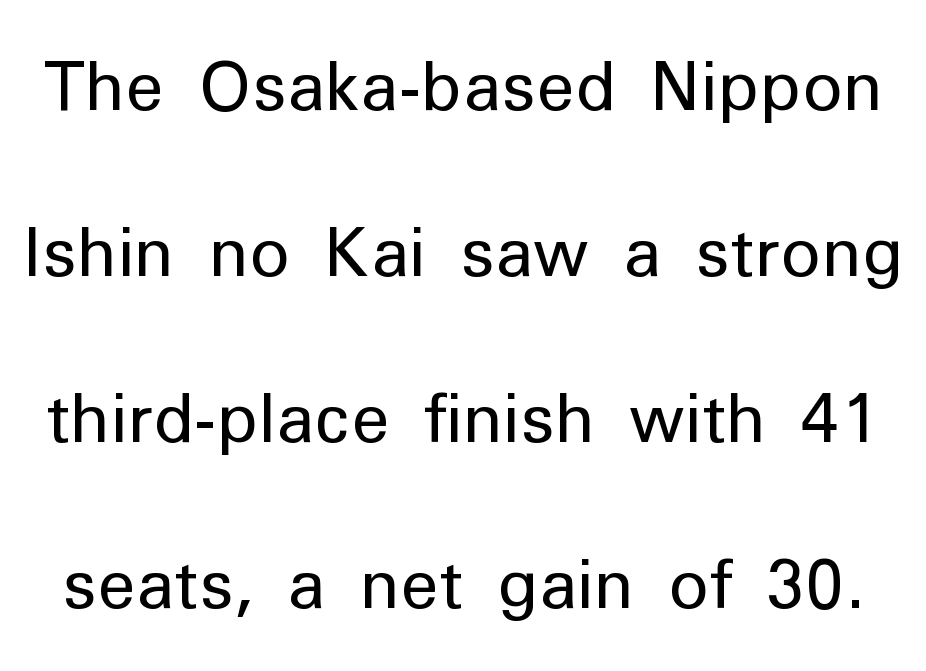
Q: Is the text bold? A: No.
Q: Is the text italic (slanted)? A: No, it is upright.
Q: Is the typeface a serif or a sans-serif typeface? A: Sans-serif.
Q: Is the text underlined? A: No.
Q: Is the spacing between letters normal or unusually wide? A: Normal.
Q: Is the spacing between lines tight, normal or loose? A: Loose.
Q: Width (condensed, normal, or wide)? A: Normal.
Q: Stroke contrast? A: Low.
Q: x-height? A: Medium.
Q: Monospaced? A: No.
